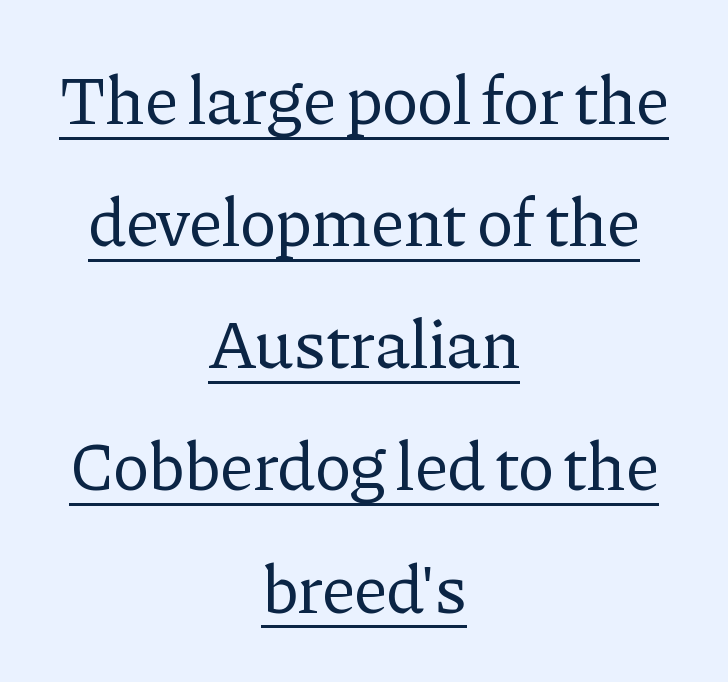
{"serif": "yes", "italic": "no", "bold": "no", "weight": "regular", "width": "normal", "stroke_contrast": "low", "x_height": "medium", "monospaced": "no", "underline": "yes", "align": "center", "line_spacing_ratio": 1.77, "letter_spacing": "normal", "letter_spacing_em": 0.0, "glyph_px": 69}
